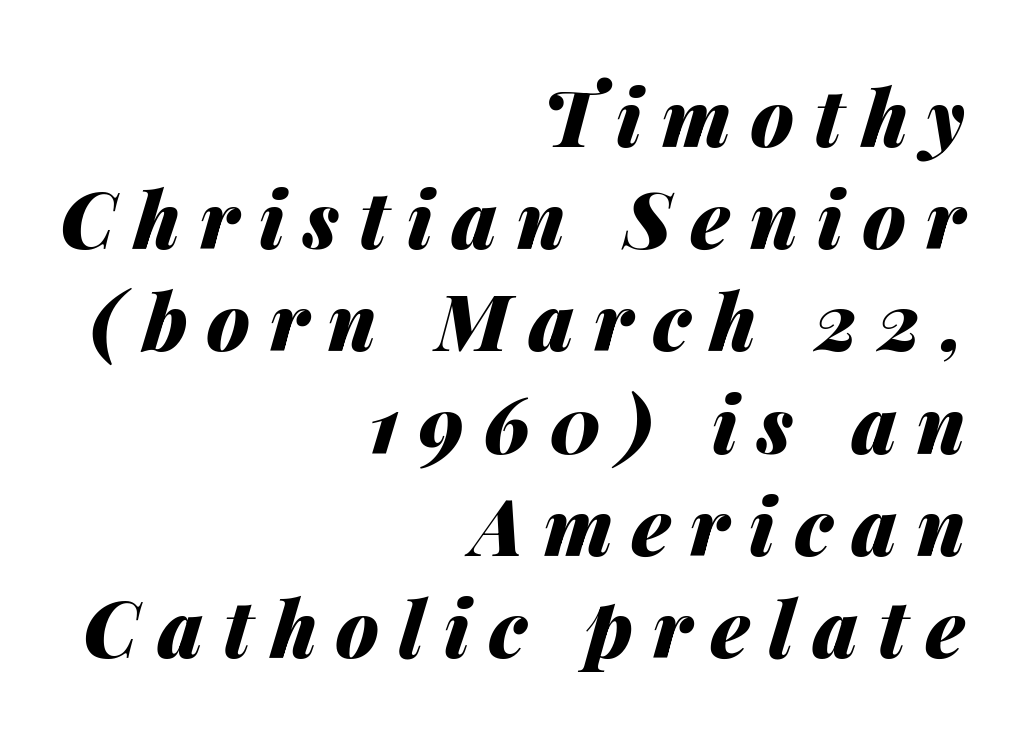
The image shows 78 px heavy type, italic (leaning right); set right-aligned, normal line spacing (1.31x), unusually wide letter spacing (+0.25 em), not underlined; medium stroke contrast and a medium x-height.
